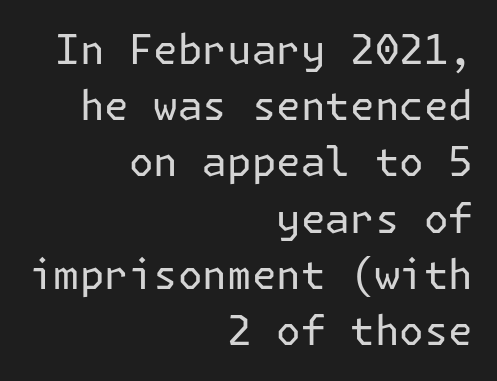
The image shows 41 px regular-weight sans-serif type, upright; set right-aligned, normal line spacing (1.37x), normal letter spacing, not underlined; low stroke contrast and a medium x-height.
